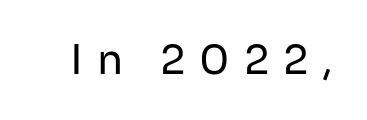
Q: Is the text bold? A: No.
Q: Is the text italic (slanted)? A: No, it is upright.
Q: Is the typeface a serif or a sans-serif typeface? A: Sans-serif.
Q: Is the text underlined? A: No.
Q: Is the spacing between letters normal or unusually wide? A: Unusually wide.
Q: Width (condensed, normal, or wide)? A: Normal.
Q: Stroke contrast? A: Low.
Q: x-height? A: Medium.
Q: Monospaced? A: No.
